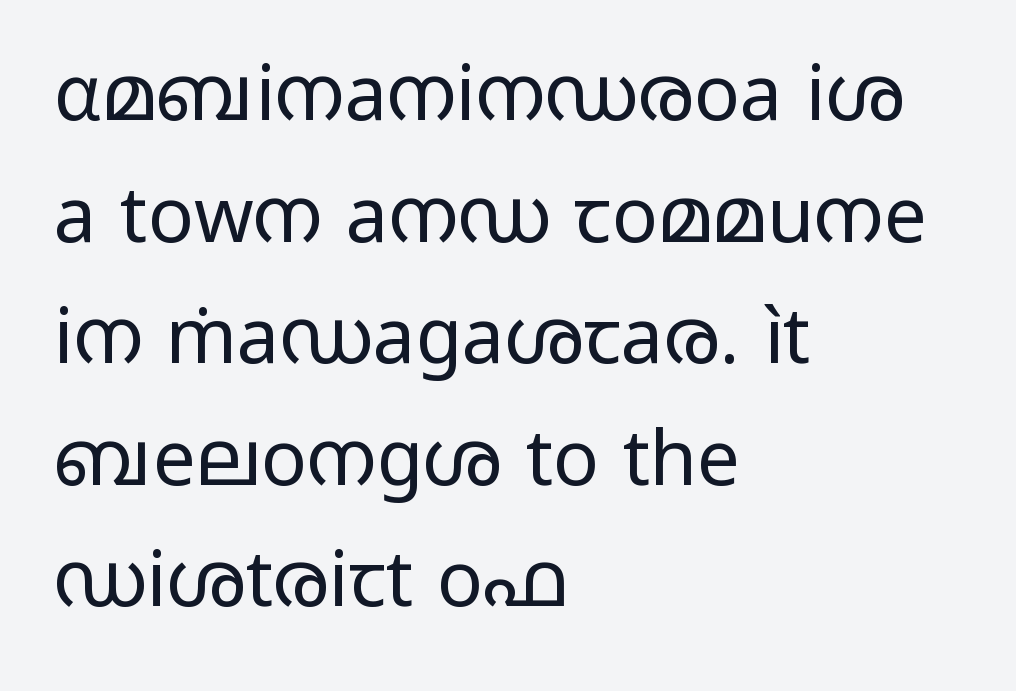
You could not count columns in this text — the font is proportionally spaced. The tracking reads as untouched default to a designer's eye. This sample is left-justified, so line endings fall wherever the words run out. Serifs: no, the terminals of the letterforms are clean.
